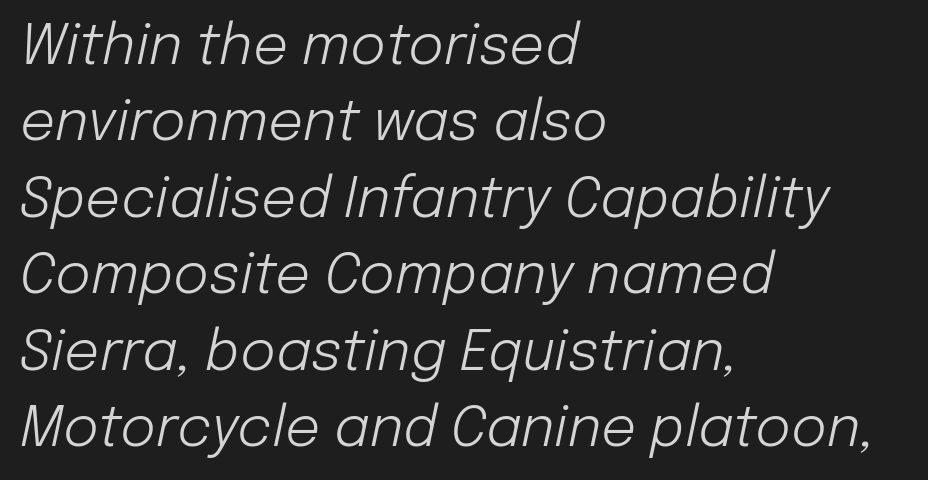
Glance below the letters and you will spot only blank space. Honestly, the letter spacing is just normal — you wouldn't notice it. This is oblique type, the kind used for emphasis or titles. If you drew a ruler down the left edge, every line would touch it.
